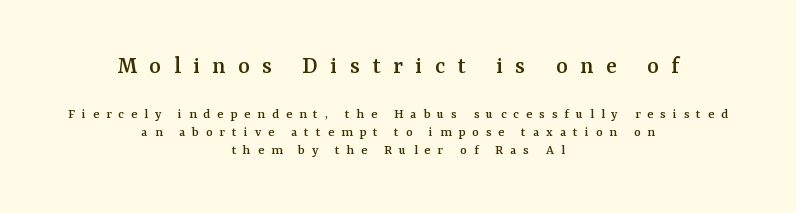
Q: Is the text italic (slanted)? A: No, it is upright.
Q: Is the text underlined? A: No.
Q: How is the paragraph aligned? A: Centered.
Q: Is the spacing between letters normal or unusually wide? A: Unusually wide.
Q: Is the spacing between lines tight, normal or loose? A: Normal.
Q: Which block of text is set in a larger size, the first (top) or the second (bottom)? A: The first (top) one.
